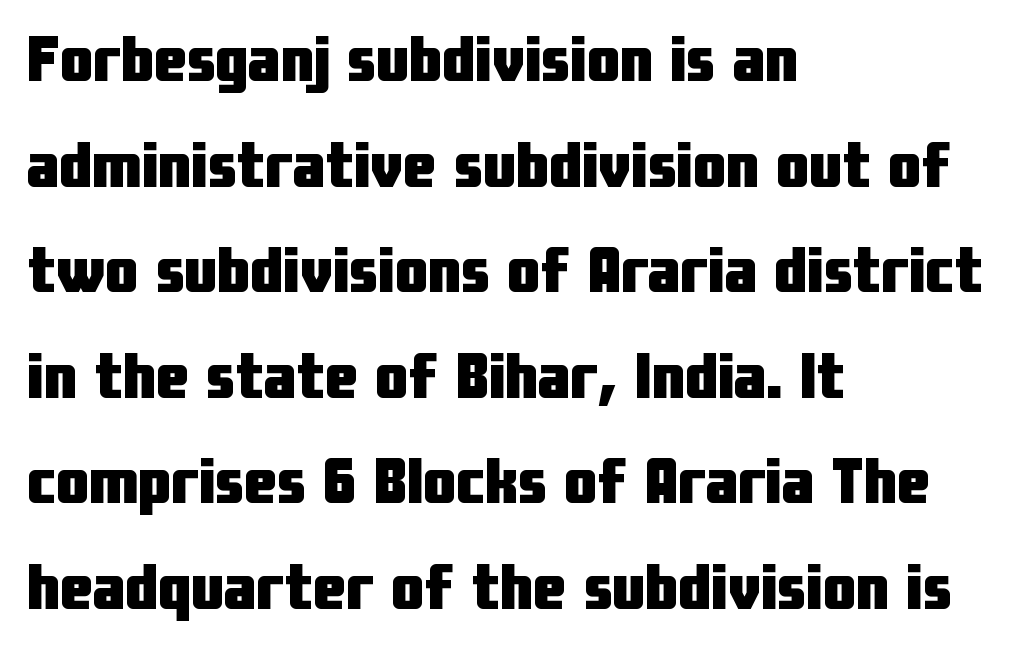
The strip under each line holds only bare page. Visually the block forms a straight wall on the left and a jagged coastline on the right. Is this a sans? Yes — the strokes have no serifs. Ordinary non-slanted type is in use. The gaps between neighbouring characters are ordinary and unremarkable.
